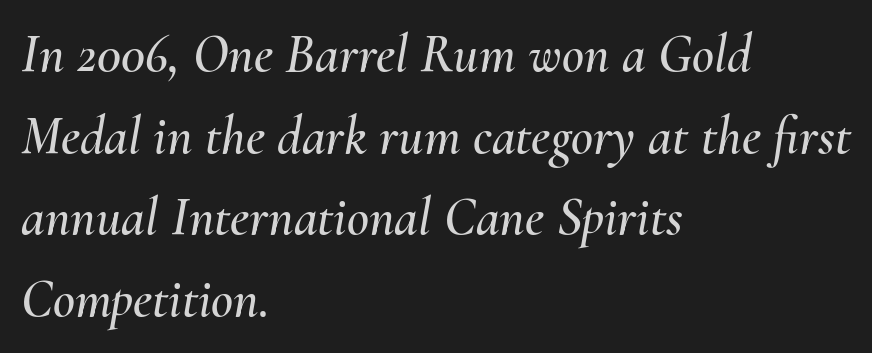
{"italic": "yes", "lean": "right", "slant_degrees": 10, "width": "normal", "stroke_contrast": "medium", "x_height": "small", "monospaced": "no", "underline": "no", "align": "left", "line_spacing": "normal", "line_spacing_ratio": 1.51, "letter_spacing": "normal", "letter_spacing_em": 0.0, "glyph_px": 54}
